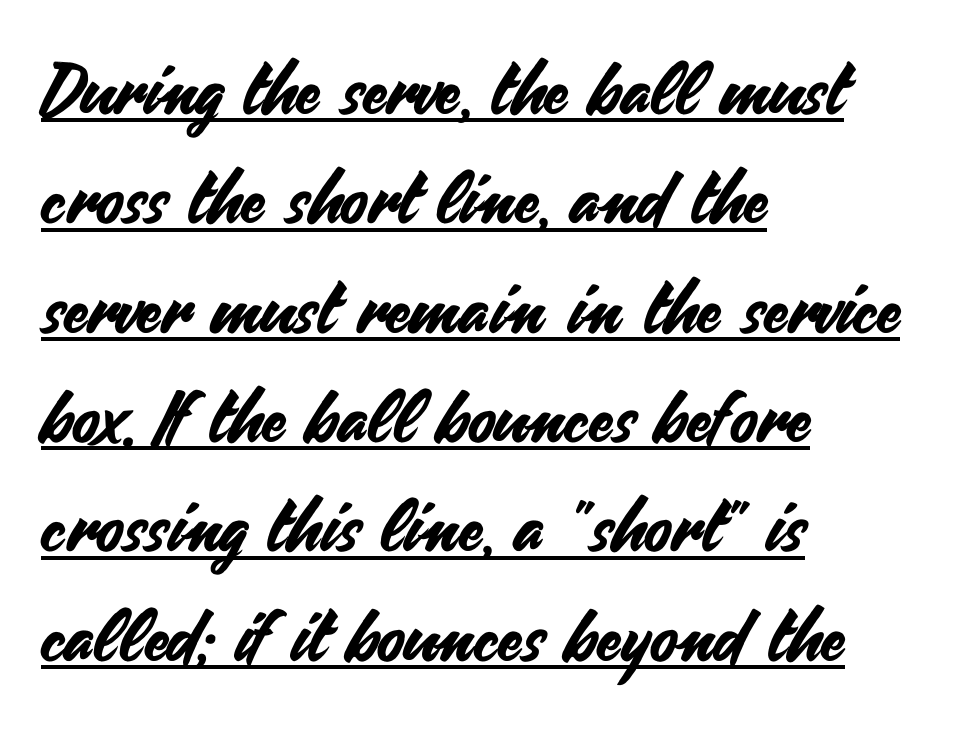
Q: Is the text italic (slanted)? A: Yes.
Q: Is the typeface a serif or a sans-serif typeface? A: Sans-serif.
Q: Is the text underlined? A: Yes.
Q: How is the paragraph aligned? A: Left-aligned.
Q: Is the spacing between letters normal or unusually wide? A: Normal.
Q: Is the spacing between lines tight, normal or loose? A: Normal.
Q: Width (condensed, normal, or wide)? A: Normal.
Q: Stroke contrast? A: Medium.
Q: x-height? A: Small.
Q: Monospaced? A: No.
